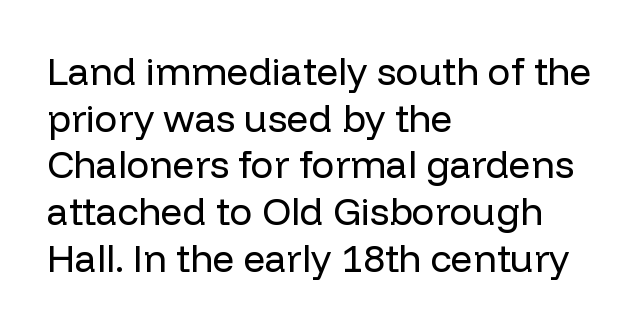
The horizontal fit of the characters is conventional and even. On a weight scale, this lands at 450 or below. The letters carry no serifs — their stems end cleanly without finishing strokes. The text block is weighted toward the left margin, trailing off unevenly rightward. Check under the words: just untouched page. The typography opts for an upright posture over an oblique one.
